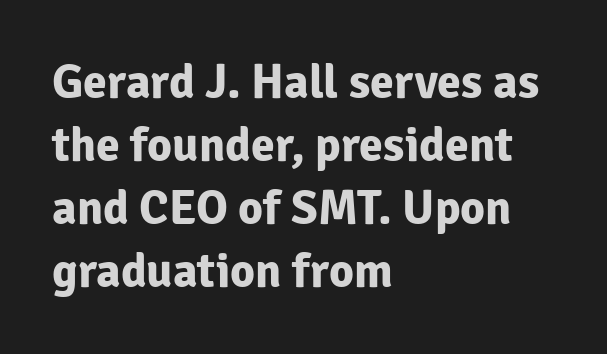
{"serif": "no", "italic": "no", "bold": "yes", "weight": "bold", "width": "normal", "stroke_contrast": "low", "x_height": "medium", "monospaced": "no", "underline": "no", "align": "left", "line_spacing": "normal", "line_spacing_ratio": 1.31, "letter_spacing": "normal", "letter_spacing_em": 0.0, "glyph_px": 48}
